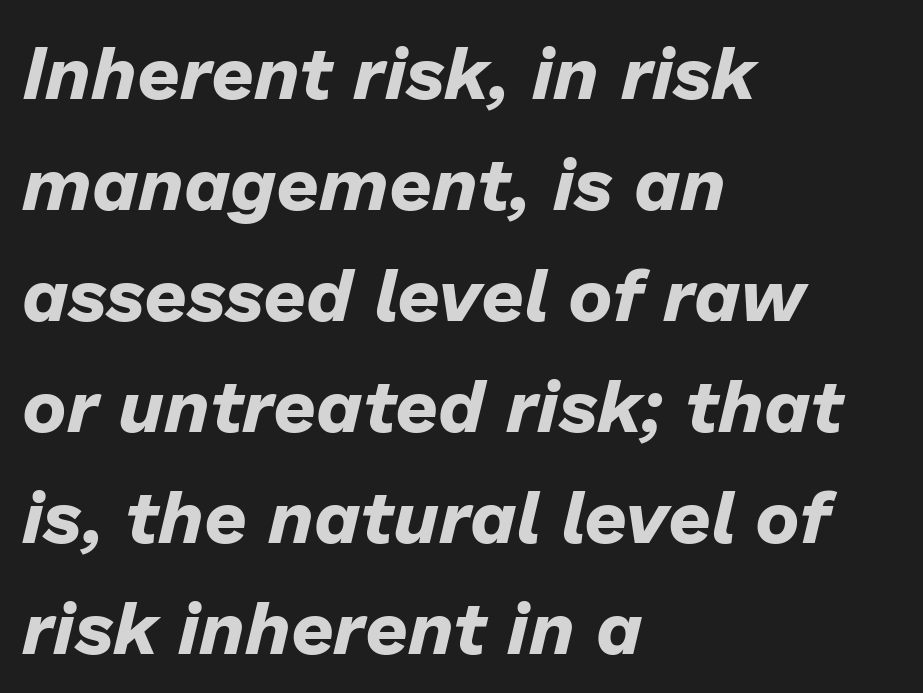
The image shows 75 px bold type, italic (leaning right); set left-aligned, normal line spacing (1.48x), normal letter spacing, not underlined; low stroke contrast and a medium x-height.
